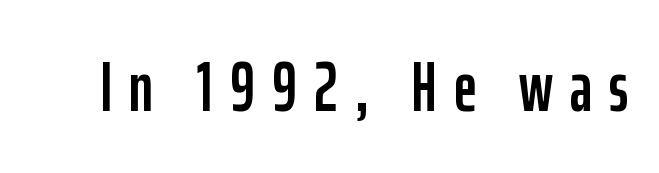
Q: Is the text italic (slanted)? A: No, it is upright.
Q: Is the typeface a serif or a sans-serif typeface? A: Sans-serif.
Q: Is the text underlined? A: No.
Q: Is the spacing between letters normal or unusually wide? A: Unusually wide.
Q: Width (condensed, normal, or wide)? A: Condensed.
Q: Stroke contrast? A: Low.
Q: x-height? A: Medium.
Q: Monospaced? A: No.
